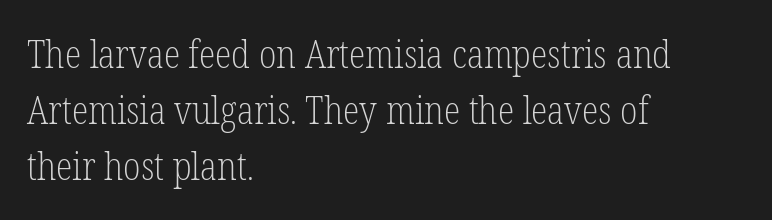
A roman cut, with each character standing at attention. Stem width sits at or under what a default text font uses. I'd call this a serif setting — the letters wear small feet. Where is the straight margin? On the left. You could not count columns in this text — the font is proportionally spaced.
